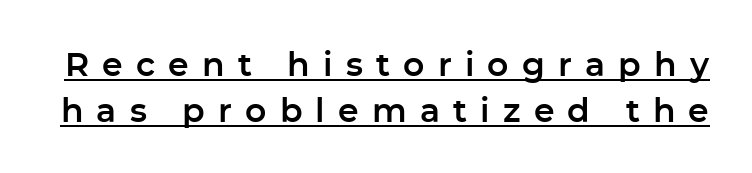
{"serif": "no", "italic": "no", "width": "normal", "stroke_contrast": "low", "x_height": "medium", "monospaced": "no", "underline": "yes", "line_spacing": "normal", "line_spacing_ratio": 1.39, "letter_spacing": "wide", "letter_spacing_em": 0.4, "glyph_px": 33}
